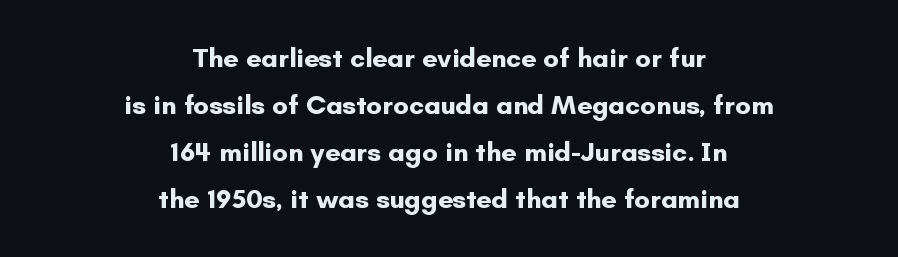
Vertical strokes here are truly vertical. The rendering keeps characters at their native spacing. The strokes are fattened all the way to bold. This rendering uses center alignment, leaving both contours irregular but symmetric.
